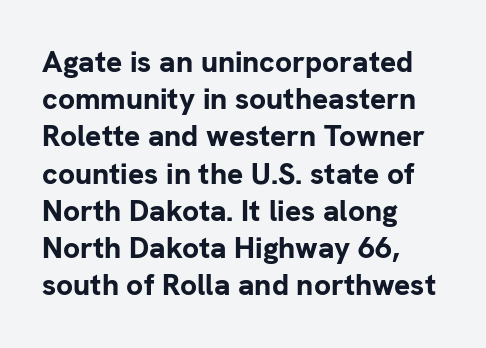
{"serif": "no", "italic": "no", "bold": "yes", "weight": "bold", "width": "normal", "stroke_contrast": "low", "x_height": "medium", "monospaced": "no", "underline": "no", "align": "left", "line_spacing_ratio": 1.24, "letter_spacing": "normal", "letter_spacing_em": 0.0, "glyph_px": 30}
